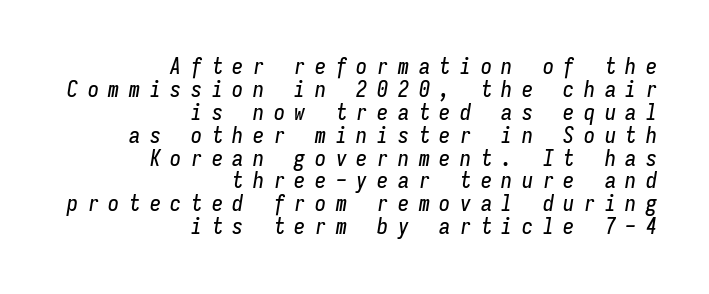
{"italic": "yes", "lean": "right", "slant_degrees": 9, "underline": "no", "align": "right", "line_spacing": "tight", "line_spacing_ratio": 1.04, "letter_spacing": "wide", "letter_spacing_em": 0.44, "glyph_px": 22}
